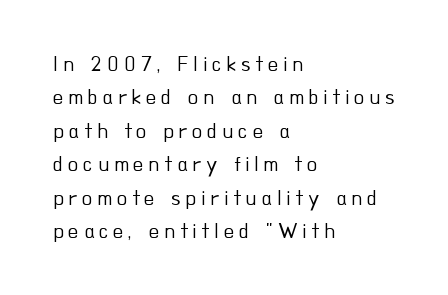
{"italic": "no", "bold": "no", "underline": "no", "align": "left", "line_spacing": "normal", "line_spacing_ratio": 1.59, "letter_spacing": "wide", "letter_spacing_em": 0.23, "glyph_px": 21}
